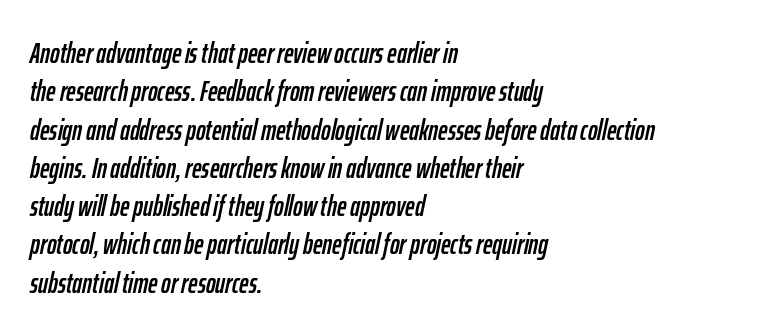
Q: Is the text italic (slanted)? A: Yes, it leans right by about 12 degrees.
Q: Is the text underlined? A: No.
Q: How is the paragraph aligned? A: Left-aligned.
Q: Is the spacing between letters normal or unusually wide? A: Normal.
Q: Is the spacing between lines tight, normal or loose? A: Normal.
Q: Width (condensed, normal, or wide)? A: Condensed.
Q: Stroke contrast? A: Low.
Q: x-height? A: Medium.
Q: Monospaced? A: No.
